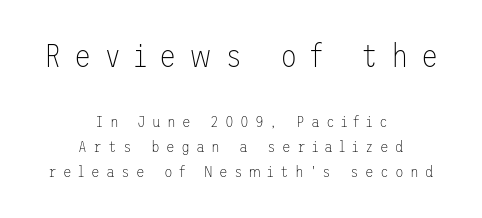
The image shows 32 px thin sans-serif type, upright; set centered, normal line spacing (1.55x), unusually wide letter spacing (+0.39 em), not underlined; the first (top) block is 2.0x larger; low stroke contrast and a medium x-height.
